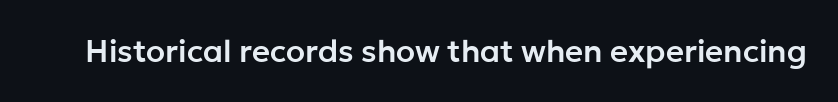
{"serif": "no", "italic": "no", "width": "normal", "stroke_contrast": "low", "x_height": "medium", "monospaced": "no", "underline": "no", "letter_spacing": "normal", "letter_spacing_em": 0.0, "glyph_px": 31}
